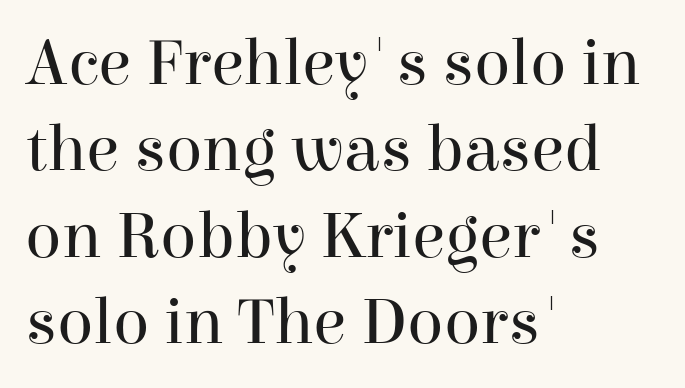
The type is set solid horizontally, with unmodified tracking. Nope, not italic — everything's standing straight. The face looks like a standard text weight, possibly lighter. Type without underlining.
